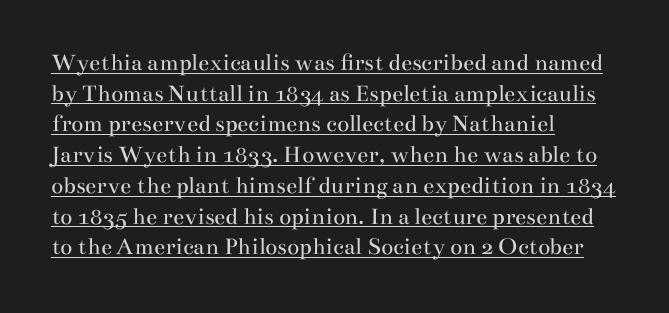
Q: Is the text bold? A: No.
Q: Is the text italic (slanted)? A: No, it is upright.
Q: Is the text underlined? A: Yes.
Q: How is the paragraph aligned? A: Left-aligned.
Q: Is the spacing between letters normal or unusually wide? A: Normal.
